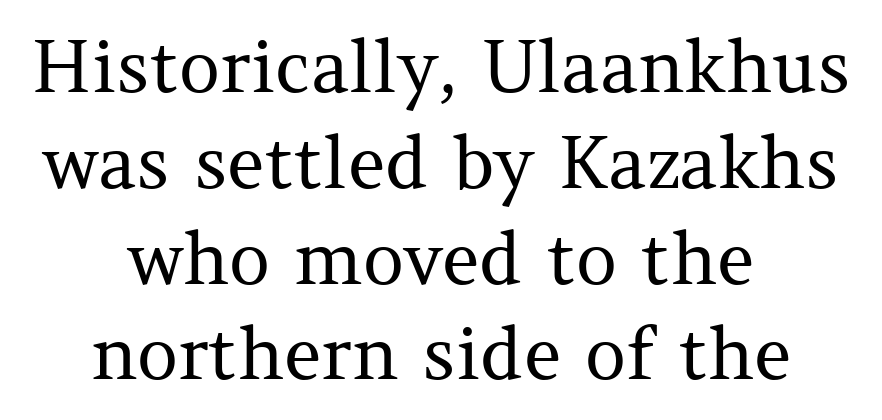
{"serif": "yes", "italic": "no", "bold": "no", "weight": "regular", "width": "normal", "stroke_contrast": "medium", "x_height": "medium", "monospaced": "no", "underline": "no", "align": "center", "line_spacing": "normal", "line_spacing_ratio": 1.33, "letter_spacing": "normal", "letter_spacing_em": 0.0, "glyph_px": 72}
